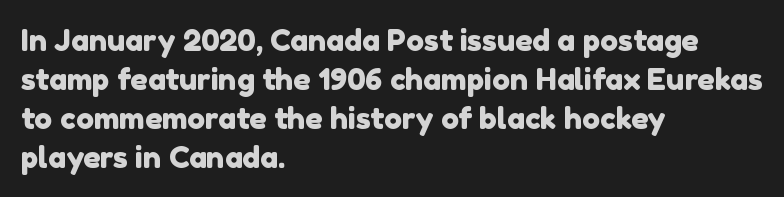
The lines sit at an ordinary, default distance from one another. Characters follow at the spacing the type designer built in. I'd call this a sans setting — the letters go barefoot. Each line starts at the same left margin while the right side varies. The foot of each line stays bare and open.
